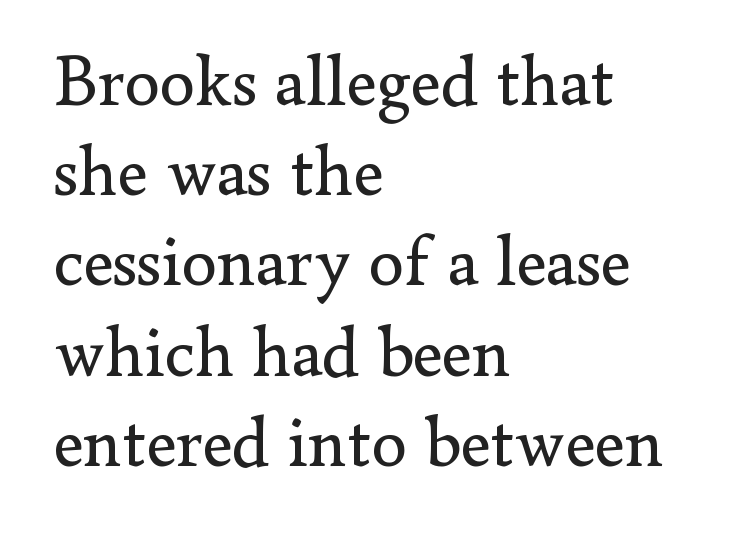
{"serif": "yes", "italic": "no", "bold": "no", "weight": "regular", "width": "normal", "stroke_contrast": "low", "x_height": "small", "monospaced": "no", "underline": "no", "align": "left", "line_spacing": "normal", "line_spacing_ratio": 1.27, "letter_spacing": "normal", "letter_spacing_em": 0.0, "glyph_px": 71}
